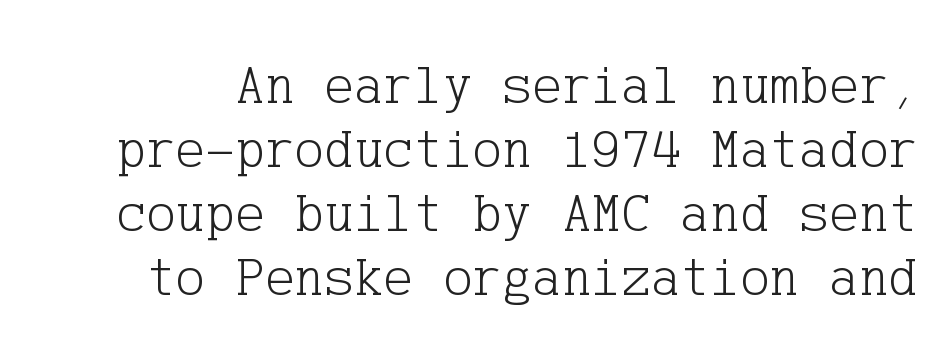
The image shows 56 px light serif type, upright; set tight line spacing (1.14x), normal letter spacing, not underlined; low stroke contrast and a medium x-height.
